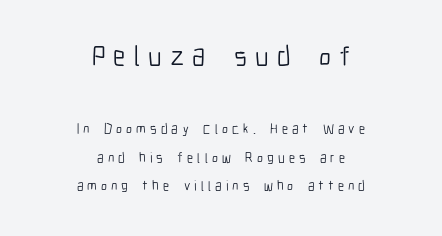
Large over small — that's the arrangement of the two blocks here. What kind of face is this? One without serifs — a sans. On a weight scale, this lands at 450 or below. In terms of leading, this rendering errs on the spacious side.
